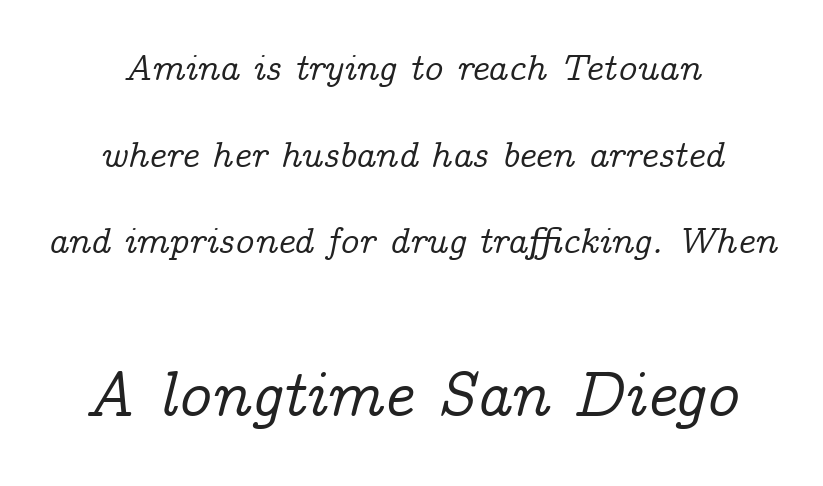
Note: serifs present on the glyphs. Slanted lettering throughout. Size contrast runs from small at the top to large at the bottom. Words appear dense and cohesive because spacing is normal. Spacing verdict: proportional, widths tailored to each character. The string is rendered with underlining switched off.
